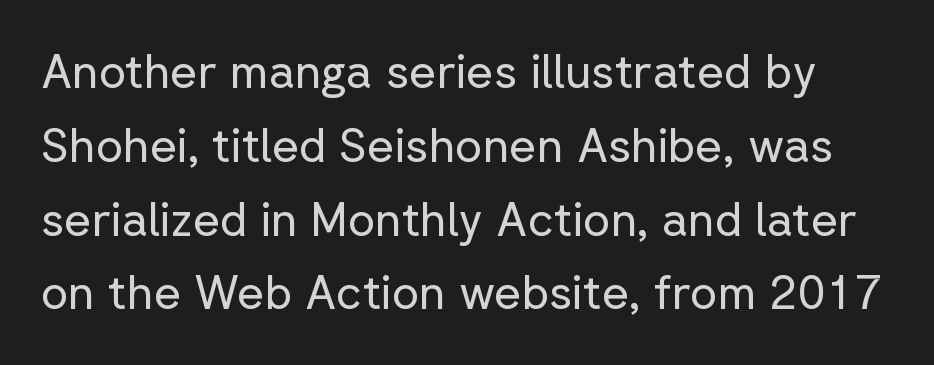
The image shows 47 px regular-weight sans-serif type, upright; set normal line spacing (1.57x), normal letter spacing, not underlined; low stroke contrast and a medium x-height.
